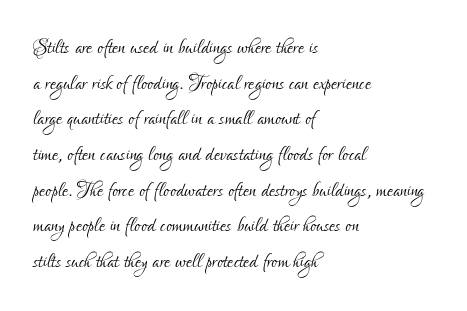
Q: Is the text bold? A: No.
Q: Is the text italic (slanted)? A: Yes.
Q: Is the text underlined? A: No.
Q: How is the paragraph aligned? A: Left-aligned.
Q: Is the spacing between letters normal or unusually wide? A: Normal.
Q: Is the spacing between lines tight, normal or loose? A: Normal.
